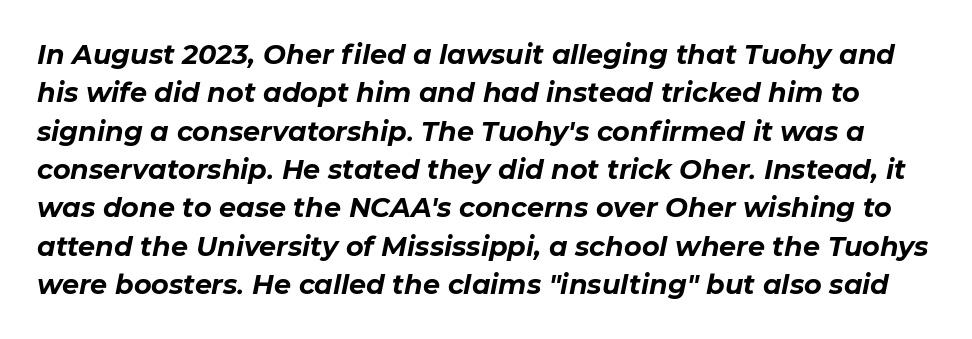
Q: Is the text bold? A: Yes.
Q: Is the text italic (slanted)? A: Yes, it leans right by about 11 degrees.
Q: Is the text underlined? A: No.
Q: Is the spacing between letters normal or unusually wide? A: Normal.
Q: Is the spacing between lines tight, normal or loose? A: Normal.
